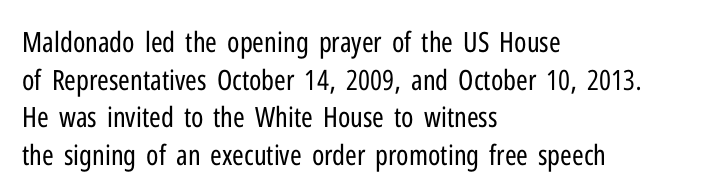
Q: Is the text bold? A: No.
Q: Is the text italic (slanted)? A: No, it is upright.
Q: Is the typeface a serif or a sans-serif typeface? A: Sans-serif.
Q: Is the text underlined? A: No.
Q: How is the paragraph aligned? A: Left-aligned.
Q: Is the spacing between letters normal or unusually wide? A: Normal.
Q: Is the spacing between lines tight, normal or loose? A: Normal.
Q: Width (condensed, normal, or wide)? A: Condensed.
Q: Stroke contrast? A: Low.
Q: x-height? A: Medium.
Q: Monospaced? A: No.
